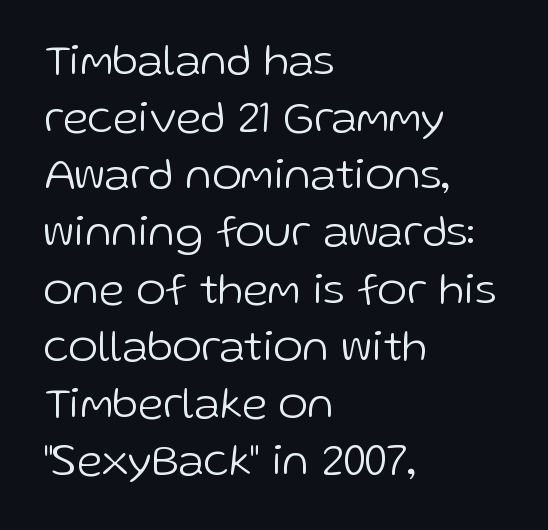
The image shows 45 px light sans-serif type, upright; set left-aligned, normal line spacing (1.27x), normal letter spacing, not underlined; low stroke contrast and a medium x-height.
